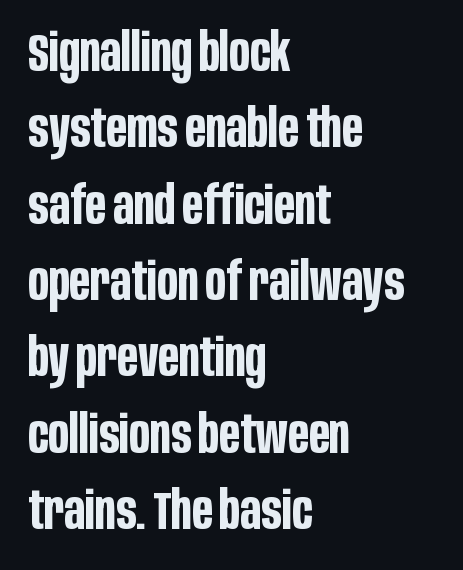
The image shows 53 px bold, condensed sans-serif type, upright; set left-aligned, normal line spacing (1.44x), normal letter spacing, not underlined; low stroke contrast and a large x-height.
